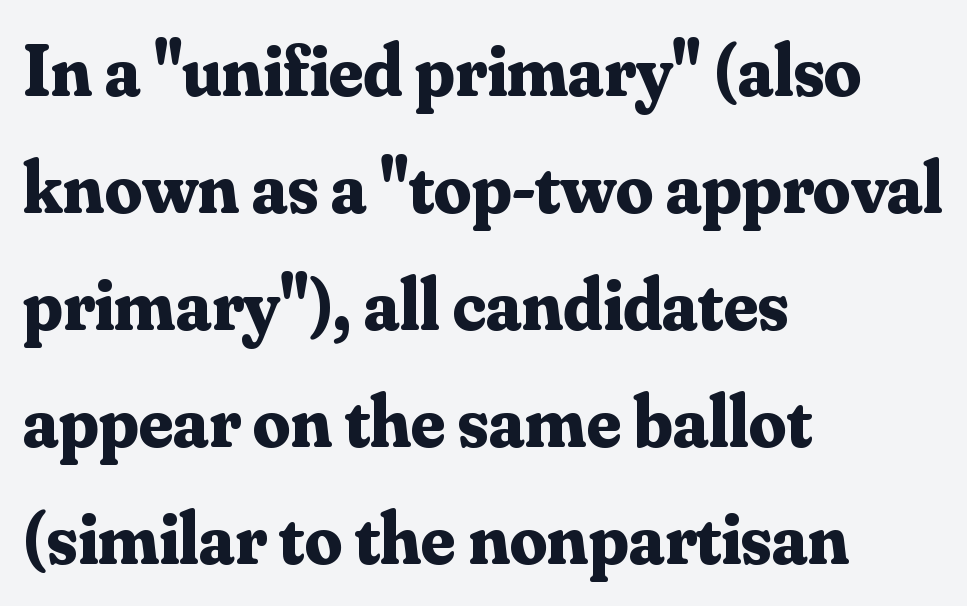
{"serif": "yes", "italic": "no", "bold": "yes", "weight": "bold", "width": "normal", "stroke_contrast": "medium", "x_height": "small", "monospaced": "no", "underline": "no", "align": "left", "line_spacing": "normal", "line_spacing_ratio": 1.58, "letter_spacing": "normal", "letter_spacing_em": 0.0, "glyph_px": 74}
